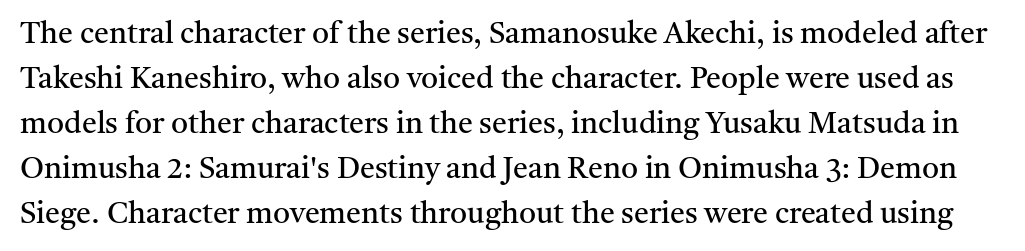
{"serif": "yes", "italic": "no", "bold": "no", "weight": "regular", "width": "normal", "stroke_contrast": "medium", "x_height": "medium", "monospaced": "no", "underline": "no", "line_spacing": "normal", "line_spacing_ratio": 1.5, "letter_spacing": "normal", "letter_spacing_em": 0.0, "glyph_px": 30}
